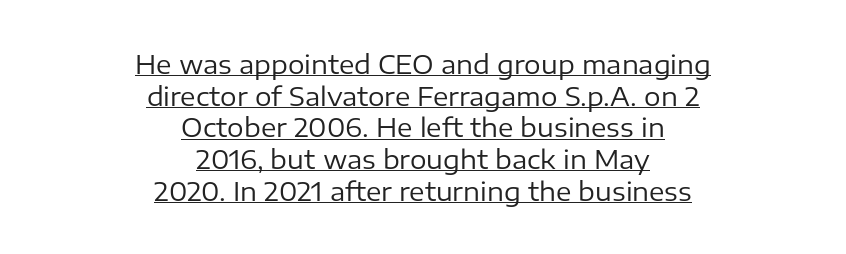
{"italic": "no", "bold": "no", "underline": "yes", "align": "center", "line_spacing_ratio": 1.22, "letter_spacing": "normal", "letter_spacing_em": 0.0, "glyph_px": 26}
